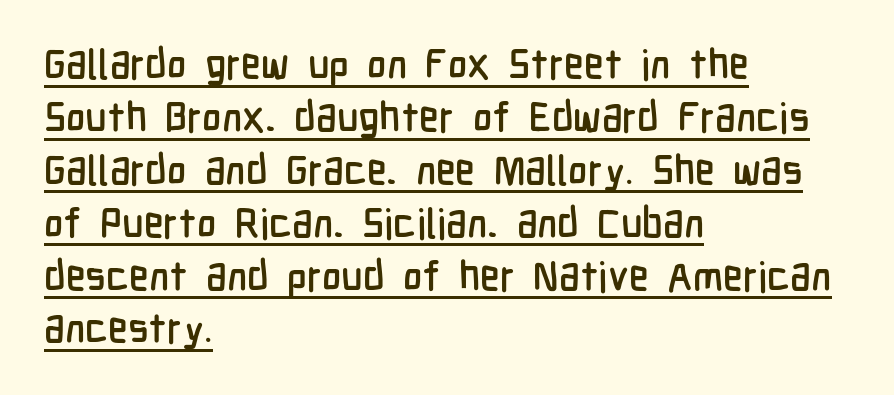
The rendering uses natural spacing where letterforms have individual widths. The typesetter has applied underlining to the passage shown. Posture: straight, roman, zero tilt. Where is the straight margin? On the left. Regarding serifs, this sample does without them. Spacing between characters is what you'd get straight out of the box.
